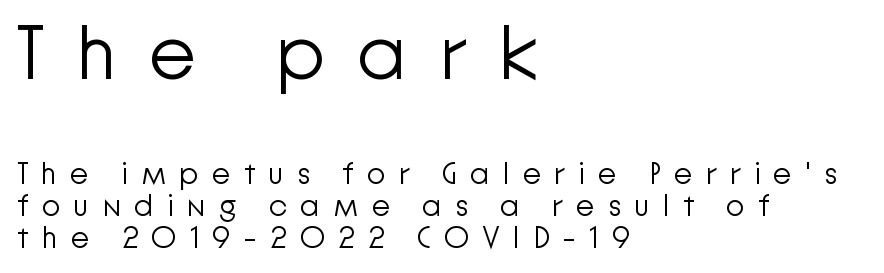
If you measured baseline to baseline, you'd find a short distance. Which of the two is more prominent by size? The first, at the top. Compared with a centered layout, this one pins lines to the left instead. Compared with a typical body face, this is equally light or lighter still. Between one letter and the next there's a generous, obvious gap. The lettering stays uniformly vertical, giving the passage a roman look.
